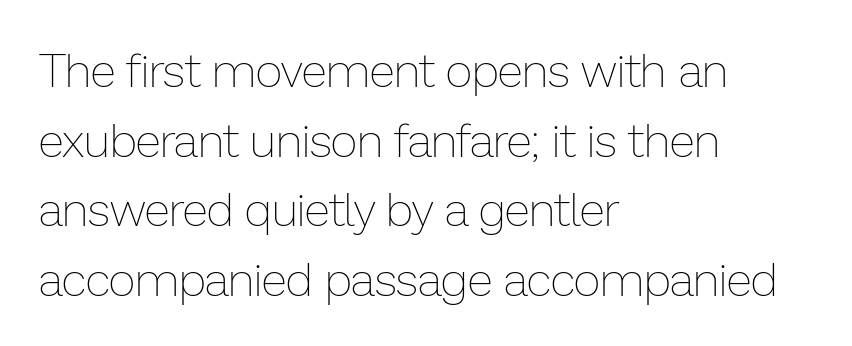
{"italic": "no", "bold": "no", "weight": "thin", "width": "normal", "stroke_contrast": "low", "x_height": "medium", "monospaced": "no", "underline": "no", "align": "left", "line_spacing": "normal", "line_spacing_ratio": 1.48, "letter_spacing": "normal", "letter_spacing_em": 0.0, "glyph_px": 47}
